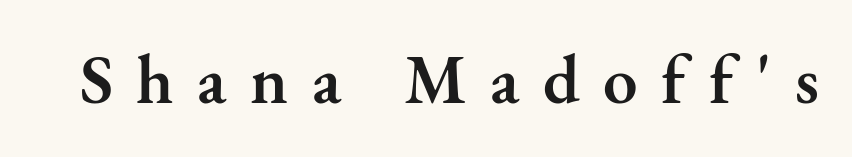
Q: Is the text bold? A: Semi-bold.
Q: Is the text italic (slanted)? A: No, it is upright.
Q: Is the typeface a serif or a sans-serif typeface? A: Serif.
Q: Is the text underlined? A: No.
Q: Is the spacing between letters normal or unusually wide? A: Unusually wide.
Q: Width (condensed, normal, or wide)? A: Normal.
Q: Stroke contrast? A: Medium.
Q: x-height? A: Small.
Q: Monospaced? A: No.
